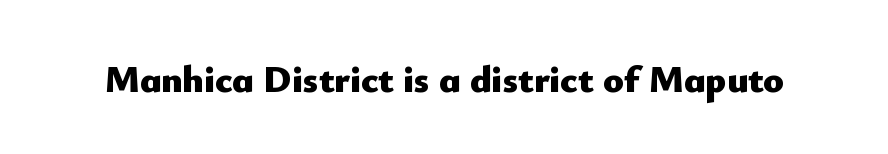
Plain, unruled lines of type. The rendering uses natural spacing where letterforms have individual widths. Words appear dense and cohesive because spacing is normal. You can tell from the bare stems that sans-serif type was used.
